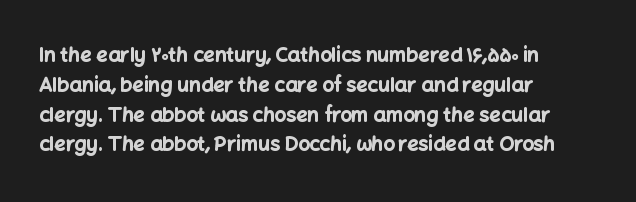
The image shows 20 px bold type, upright; set left-aligned, normal line spacing (1.49x), normal letter spacing, not underlined.
